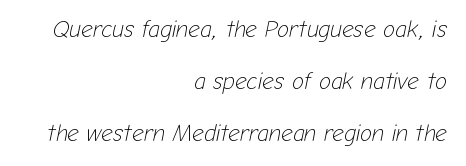
{"italic": "yes", "lean": "right", "slant_degrees": 12, "bold": "no", "underline": "no", "align": "right", "line_spacing": "loose", "line_spacing_ratio": 2.26, "letter_spacing": "normal", "letter_spacing_em": 0.0, "glyph_px": 23}
